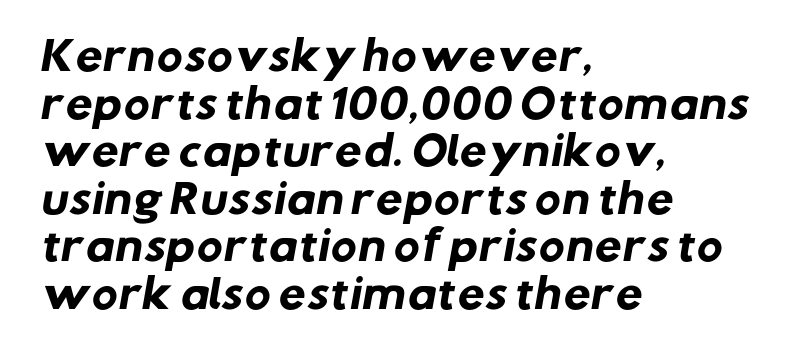
Q: Is the text bold? A: Yes.
Q: Is the typeface a serif or a sans-serif typeface? A: Sans-serif.
Q: Is the text underlined? A: No.
Q: How is the paragraph aligned? A: Left-aligned.
Q: Is the spacing between letters normal or unusually wide? A: Normal.
Q: Width (condensed, normal, or wide)? A: Normal.
Q: Stroke contrast? A: Low.
Q: x-height? A: Medium.
Q: Monospaced? A: No.
